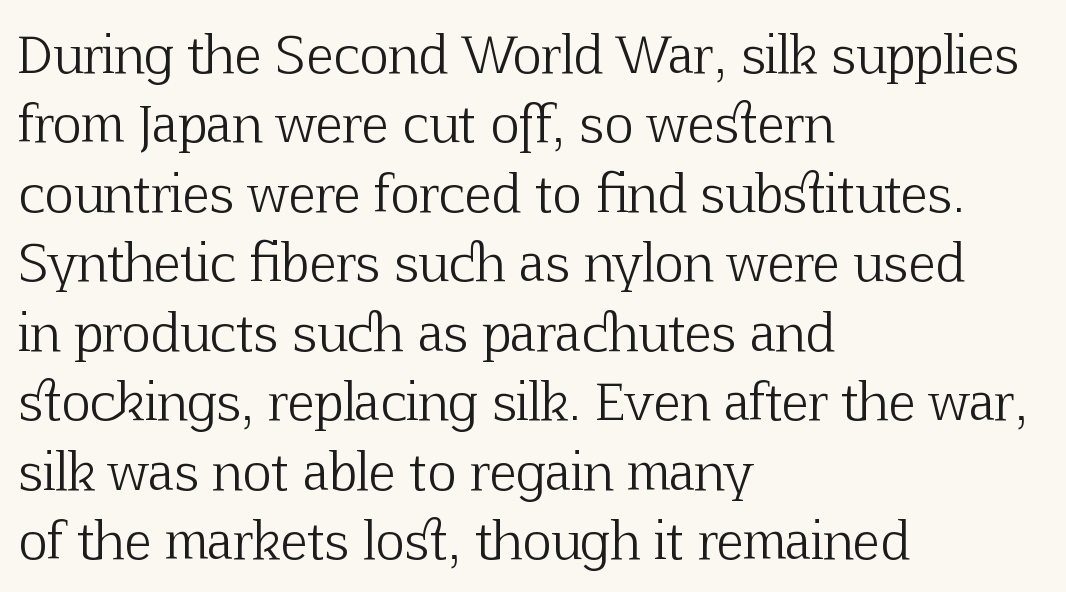
Q: Is the text bold? A: No.
Q: Is the text italic (slanted)? A: No, it is upright.
Q: Is the typeface a serif or a sans-serif typeface? A: Serif.
Q: Is the text underlined? A: No.
Q: How is the paragraph aligned? A: Left-aligned.
Q: Is the spacing between letters normal or unusually wide? A: Normal.
Q: Is the spacing between lines tight, normal or loose? A: Normal.
Q: Width (condensed, normal, or wide)? A: Normal.
Q: Stroke contrast? A: Low.
Q: x-height? A: Medium.
Q: Monospaced? A: No.
